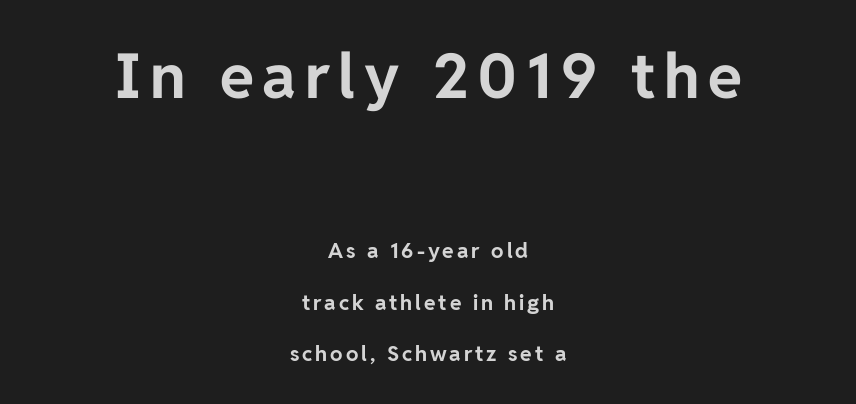
The image shows 62 px bold sans-serif type, upright; set centered, loose line spacing (2.45x), not underlined; the first (top) block is 2.95x larger; low stroke contrast and a medium x-height.
